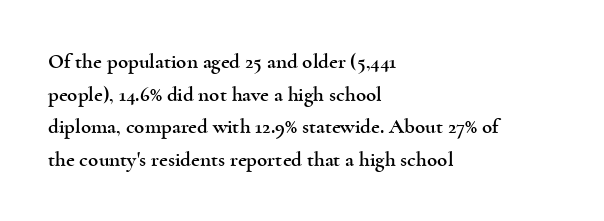
The line-height multiplier appears to be the usual default. Posture: straight, roman, zero tilt. This sample uses plain, unmodified letter spacing. No word sits above an underline.
